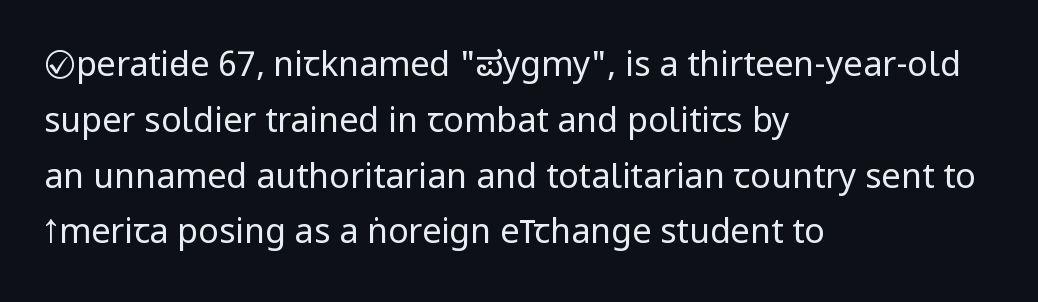
Q: Is the text bold? A: No.
Q: Is the text italic (slanted)? A: No, it is upright.
Q: Is the typeface a serif or a sans-serif typeface? A: Sans-serif.
Q: Is the text underlined? A: No.
Q: How is the paragraph aligned? A: Left-aligned.
Q: Is the spacing between letters normal or unusually wide? A: Normal.
Q: Is the spacing between lines tight, normal or loose? A: Normal.
Q: Width (condensed, normal, or wide)? A: Condensed.
Q: Stroke contrast? A: Low.
